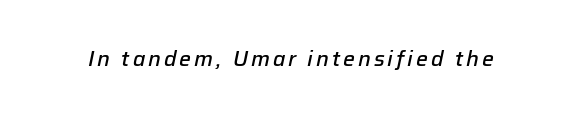
The image shows 21 px text type, italic (leaning right); set not underlined.
